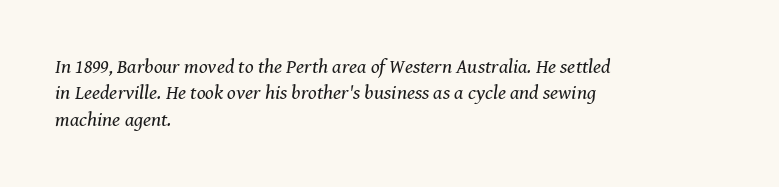
A bare baseline throughout the passage. Reading down the column, the eye jumps a familiar distance to each next line. Short and long lines alike share a common starting point at left. Looking at the ascenders, they clearly lean. Inter-character spacing is left at the font's built-in metrics. The font sits on the lighter half of the weight spectrum, regular included.
